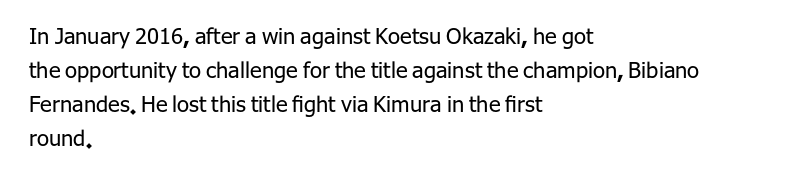
Q: Is the text bold? A: No.
Q: Is the text italic (slanted)? A: No, it is upright.
Q: Is the text underlined? A: No.
Q: How is the paragraph aligned? A: Left-aligned.
Q: Is the spacing between letters normal or unusually wide? A: Normal.
Q: Is the spacing between lines tight, normal or loose? A: Normal.
